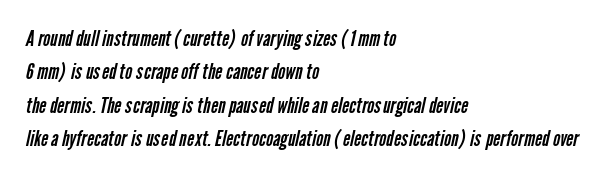
Q: Is the text bold? A: No.
Q: Is the text underlined? A: No.
Q: How is the paragraph aligned? A: Left-aligned.
Q: Is the spacing between letters normal or unusually wide? A: Normal.
Q: Is the spacing between lines tight, normal or loose? A: Normal.
